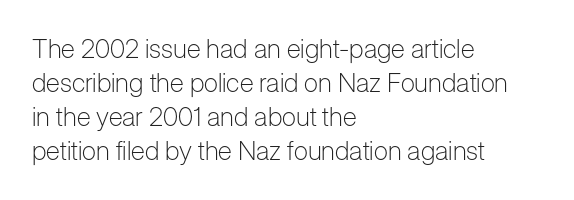
Q: Is the text bold? A: No.
Q: Is the text italic (slanted)? A: No, it is upright.
Q: Is the text underlined? A: No.
Q: How is the paragraph aligned? A: Left-aligned.
Q: Is the spacing between letters normal or unusually wide? A: Normal.
Q: Is the spacing between lines tight, normal or loose? A: Normal.
